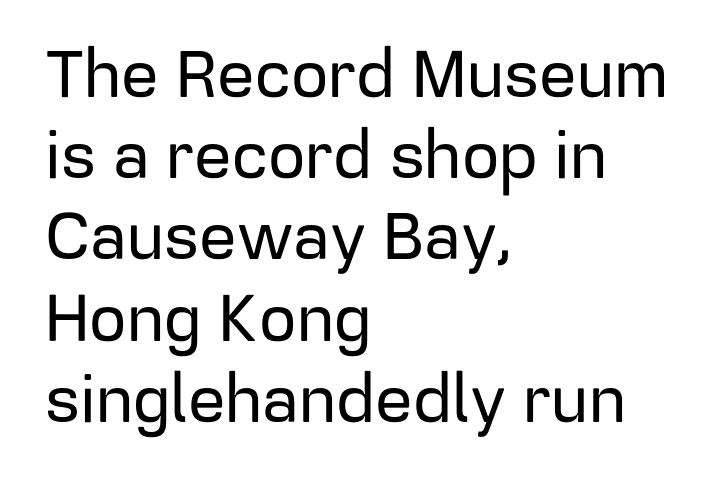
{"serif": "no", "italic": "no", "width": "normal", "stroke_contrast": "low", "x_height": "medium", "monospaced": "no", "underline": "no", "align": "left", "line_spacing_ratio": 1.23, "letter_spacing": "normal", "letter_spacing_em": 0.0, "glyph_px": 66}
